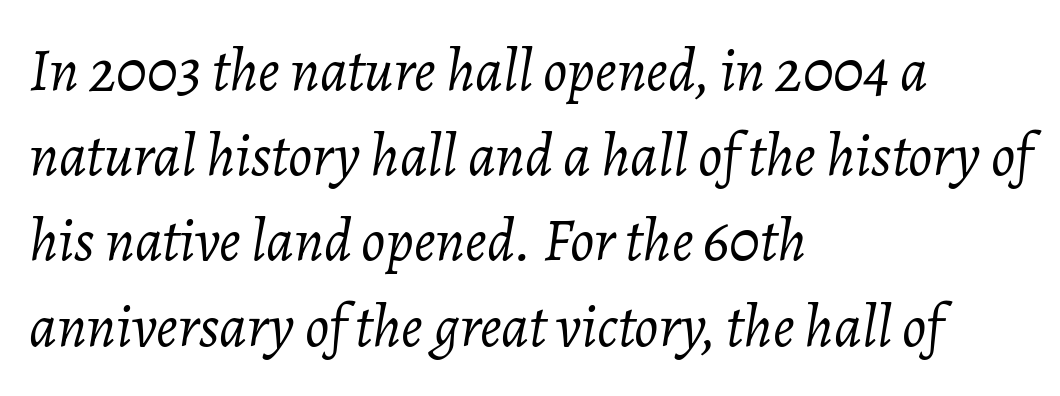
It's the slanting kind of type. Compared with a typical body face, this is equally light or lighter still. Tracking here is standard; glyphs follow each other at the usual distance. The rendering anchors every line to the left-hand side. A typesetter would call this proportional, since set widths differ per character. The specimen omits any rule beneath the text block's lines.
